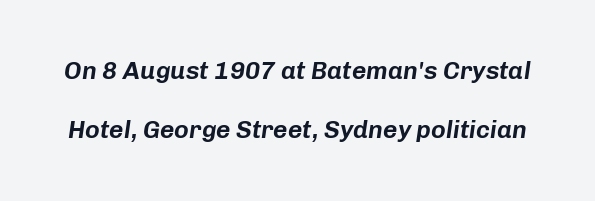
Q: Is the text italic (slanted)? A: Yes, it leans right by about 8 degrees.
Q: Is the text underlined? A: No.
Q: Is the spacing between letters normal or unusually wide? A: Normal.
Q: Is the spacing between lines tight, normal or loose? A: Loose.
